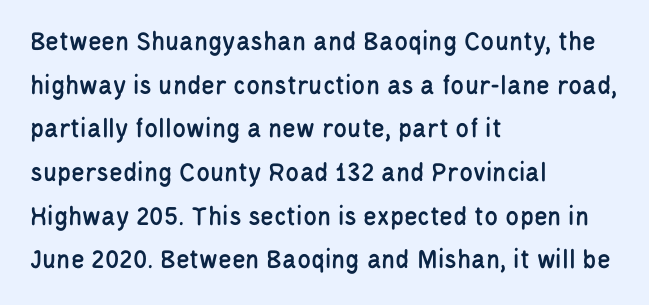
Q: Is the text italic (slanted)? A: No, it is upright.
Q: Is the typeface a serif or a sans-serif typeface? A: Sans-serif.
Q: Is the text underlined? A: No.
Q: How is the paragraph aligned? A: Left-aligned.
Q: Is the spacing between letters normal or unusually wide? A: Normal.
Q: Is the spacing between lines tight, normal or loose? A: Normal.
Q: Width (condensed, normal, or wide)? A: Condensed.
Q: Stroke contrast? A: Low.
Q: x-height? A: Large.
Q: Monospaced? A: No.
